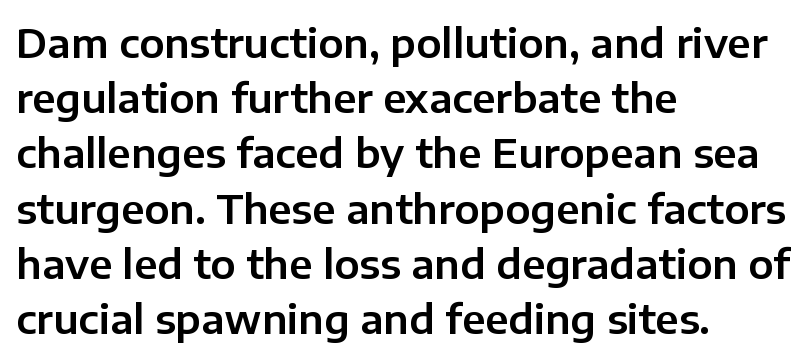
{"serif": "no", "italic": "no", "width": "normal", "stroke_contrast": "low", "x_height": "medium", "monospaced": "no", "underline": "no", "align": "left", "line_spacing": "normal", "line_spacing_ratio": 1.38, "letter_spacing": "normal", "letter_spacing_em": 0.0, "glyph_px": 40}
